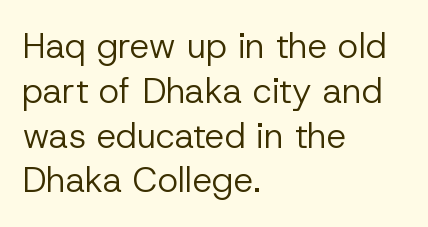
The image shows 35 px regular-weight sans-serif type, upright; set left-aligned, normal line spacing (1.28x), normal letter spacing, not underlined; low stroke contrast and a medium x-height.
